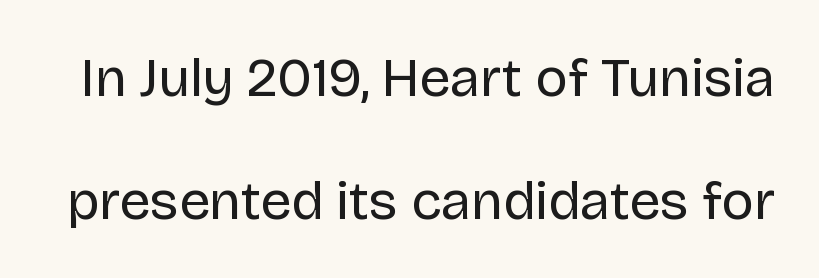
Q: Is the text bold? A: No.
Q: Is the text italic (slanted)? A: No, it is upright.
Q: Is the typeface a serif or a sans-serif typeface? A: Sans-serif.
Q: Is the text underlined? A: No.
Q: Is the spacing between letters normal or unusually wide? A: Normal.
Q: Is the spacing between lines tight, normal or loose? A: Loose.
Q: Width (condensed, normal, or wide)? A: Normal.
Q: Stroke contrast? A: Low.
Q: x-height? A: Large.
Q: Monospaced? A: No.
